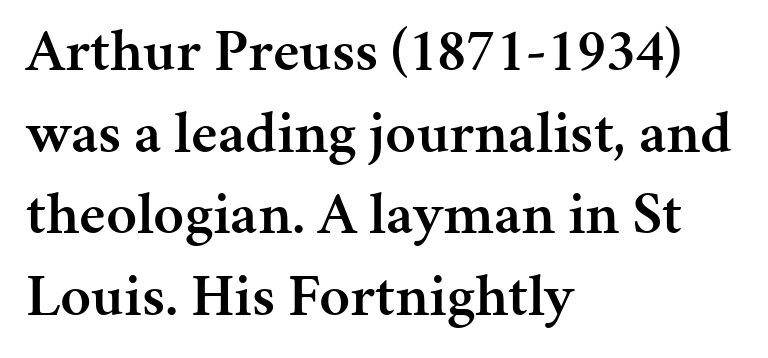
The image shows 60 px semibold serif type, upright; set left-aligned, normal line spacing (1.36x), normal letter spacing, not underlined; medium stroke contrast and a medium x-height.
